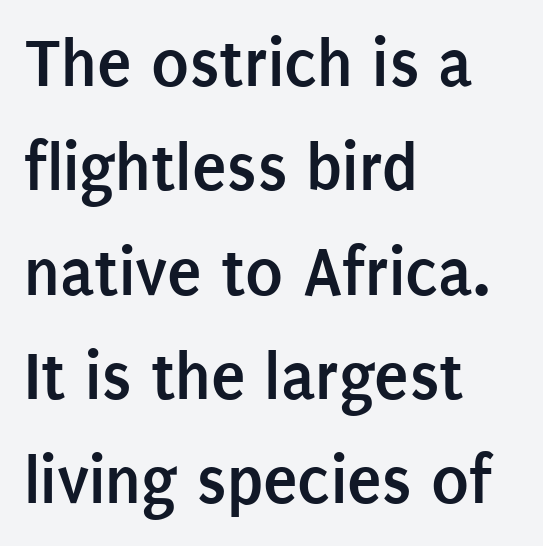
{"serif": "no", "italic": "no", "bold": "yes", "weight": "semibold", "width": "condensed", "stroke_contrast": "low", "x_height": "large", "monospaced": "no", "underline": "no", "align": "left", "line_spacing": "normal", "line_spacing_ratio": 1.49, "letter_spacing": "normal", "letter_spacing_em": 0.0, "glyph_px": 70}
